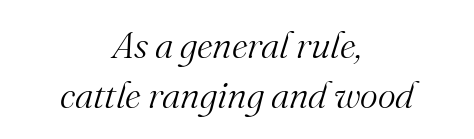
Q: Is the text bold? A: No.
Q: Is the text italic (slanted)? A: Yes, it leans right by about 16 degrees.
Q: Is the typeface a serif or a sans-serif typeface? A: Serif.
Q: Is the text underlined? A: No.
Q: How is the paragraph aligned? A: Centered.
Q: Is the spacing between letters normal or unusually wide? A: Normal.
Q: Is the spacing between lines tight, normal or loose? A: Normal.
Q: Width (condensed, normal, or wide)? A: Normal.
Q: Stroke contrast? A: Medium.
Q: x-height? A: Small.
Q: Monospaced? A: No.
